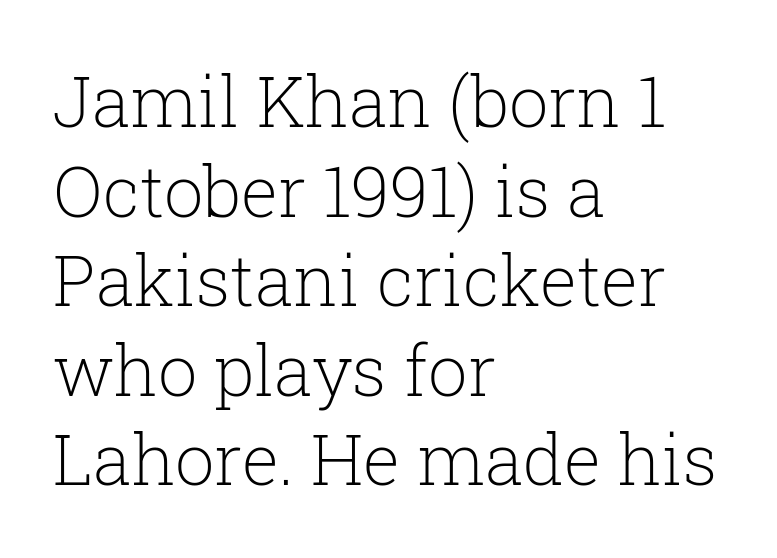
{"serif": "yes", "italic": "no", "bold": "no", "weight": "light", "width": "normal", "stroke_contrast": "low", "x_height": "medium", "monospaced": "no", "underline": "no", "align": "left", "line_spacing": "normal", "line_spacing_ratio": 1.28, "letter_spacing": "normal", "letter_spacing_em": 0.0, "glyph_px": 70}
